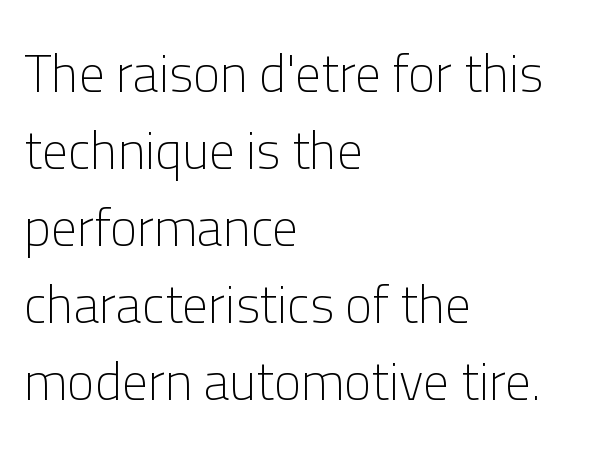
Q: Is the text bold? A: No.
Q: Is the text italic (slanted)? A: No, it is upright.
Q: Is the typeface a serif or a sans-serif typeface? A: Sans-serif.
Q: Is the text underlined? A: No.
Q: How is the paragraph aligned? A: Left-aligned.
Q: Is the spacing between letters normal or unusually wide? A: Normal.
Q: Is the spacing between lines tight, normal or loose? A: Normal.
Q: Width (condensed, normal, or wide)? A: Normal.
Q: Stroke contrast? A: Low.
Q: x-height? A: Medium.
Q: Monospaced? A: No.
